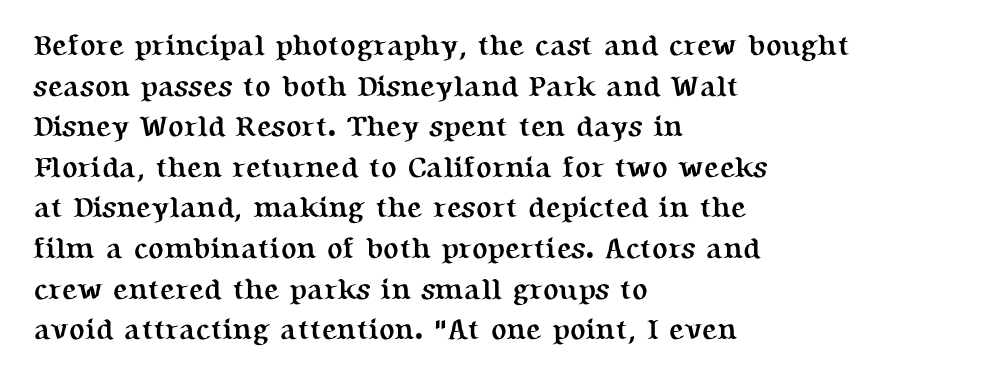
The image shows 29 px semibold serif type, upright; set left-aligned, normal line spacing (1.4x), normal letter spacing, not underlined; medium stroke contrast and a medium x-height.
